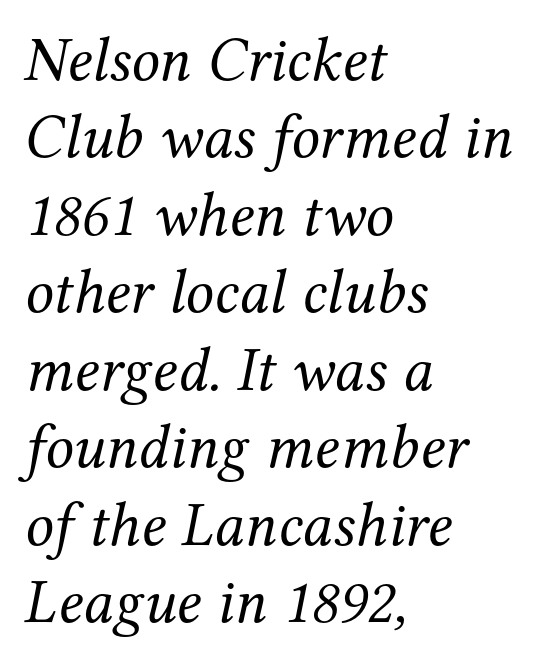
{"serif": "yes", "italic": "yes", "lean": "right", "slant_degrees": 12, "bold": "no", "weight": "regular", "width": "normal", "stroke_contrast": "medium", "x_height": "medium", "monospaced": "no", "underline": "no", "align": "left", "line_spacing_ratio": 1.23, "letter_spacing": "normal", "letter_spacing_em": 0.0, "glyph_px": 63}
